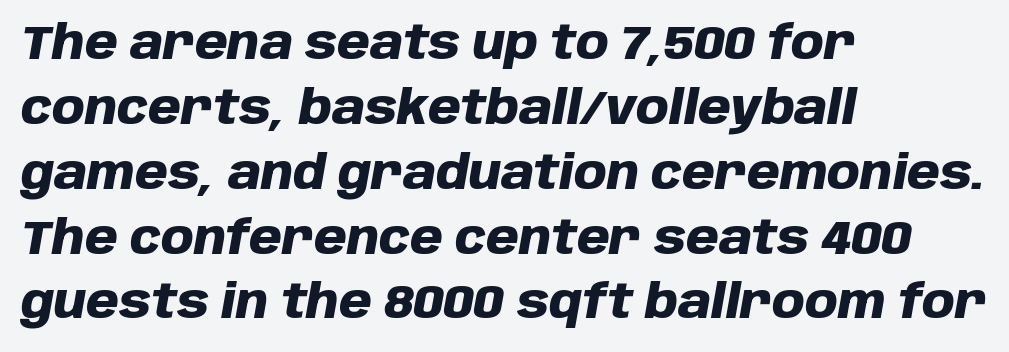
{"italic": "yes", "lean": "right", "slant_degrees": 10, "bold": "yes", "weight": "heavy", "width": "normal", "stroke_contrast": "low", "x_height": "large", "monospaced": "no", "underline": "no", "align": "left", "line_spacing": "normal", "line_spacing_ratio": 1.38, "letter_spacing": "normal", "letter_spacing_em": 0.0, "glyph_px": 47}
